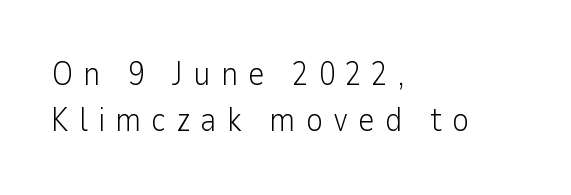
The letterforms stand isolated, each surrounded by extra space. Words float on clear page, feet unadorned. Style check: upright. How would I describe the line gaps? Plain and ordinary. Weight class: somewhere from thin through regular.
